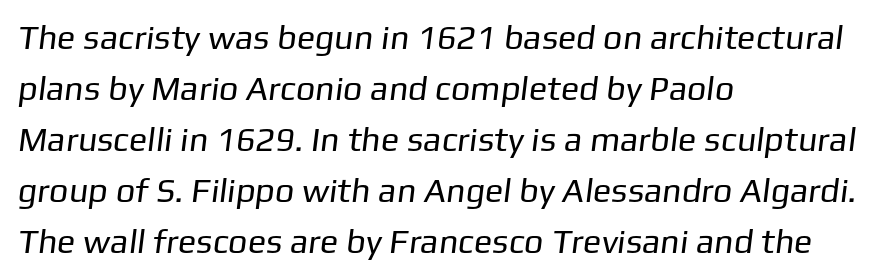
{"serif": "no", "bold": "no", "weight": "regular", "width": "normal", "stroke_contrast": "low", "x_height": "medium", "monospaced": "no", "underline": "no", "align": "left", "line_spacing": "normal", "line_spacing_ratio": 1.5, "letter_spacing": "normal", "letter_spacing_em": 0.0, "glyph_px": 34}
